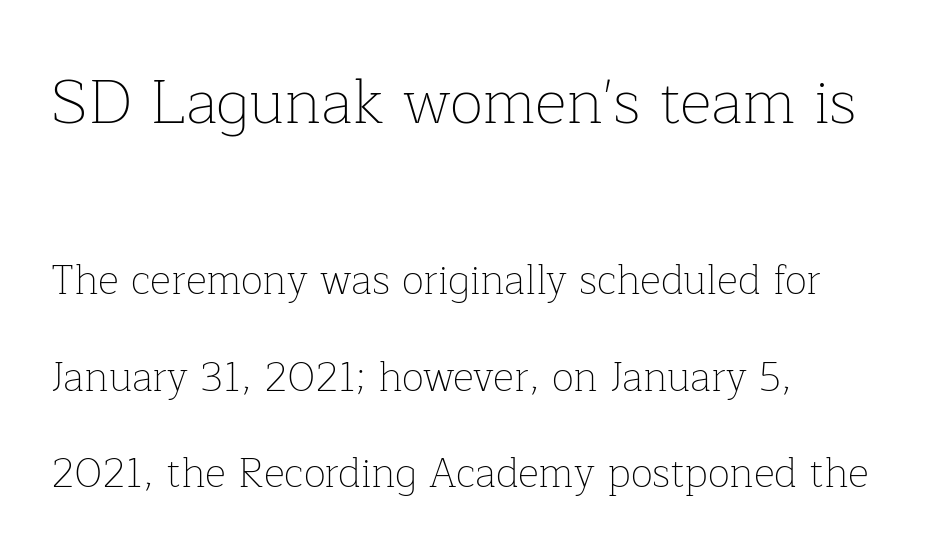
The text block is weighted toward the left margin, trailing off unevenly rightward. Stems and bowls with no extra thickness — not bold. Here the glyphs are tracked normally, forming tight word shapes. Glance below the letters and you will spot only blank space. The designer gave the opening block more size than the closing block. The font's upright variant was chosen for this text.
